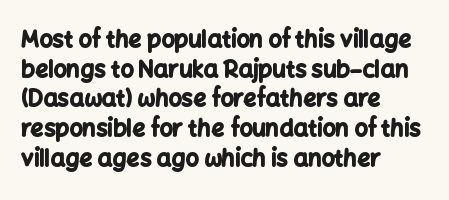
The image shows 23 px bold type, upright; set left-aligned, normal line spacing (1.29x), normal letter spacing, not underlined.
